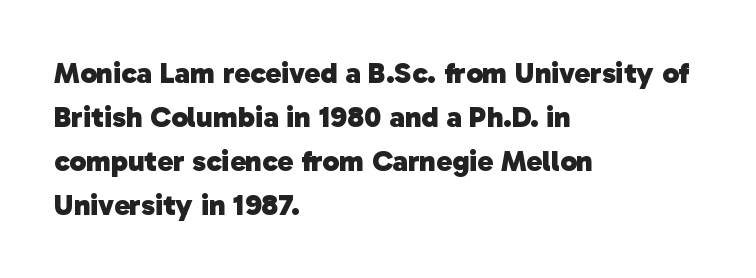
These lines stack with their left ends in a neat column. The face used here is proportionally spaced, like ordinary book or web type. Each letter's strokes conclude bluntly, with no projecting serifs. What weight is shown? A full bold with thick strokes. Honestly, the letter spacing is just normal — you wouldn't notice it.
